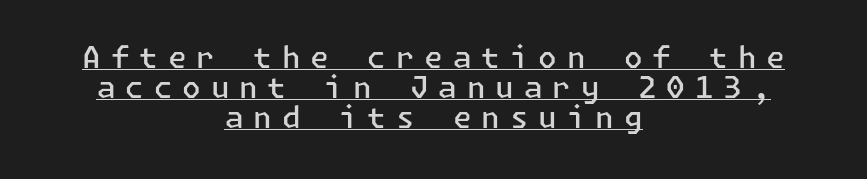
The lettering holds an erect, upright posture throughout. Looks like someone drew a line under every word here. This rendering uses center alignment, leaving both contours irregular but symmetric. Each letter's strokes conclude bluntly, with no projecting serifs. What weight is shown? A semibold, between regular and bold.
